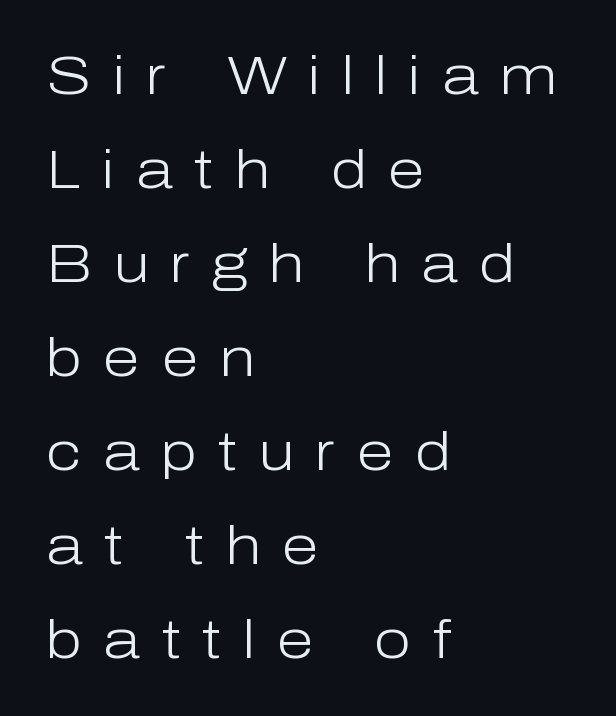
The image shows 54 px light sans-serif type, upright; set left-aligned, line spacing 1.74x, unusually wide letter spacing (+0.39 em), not underlined; low stroke contrast and a medium x-height.
